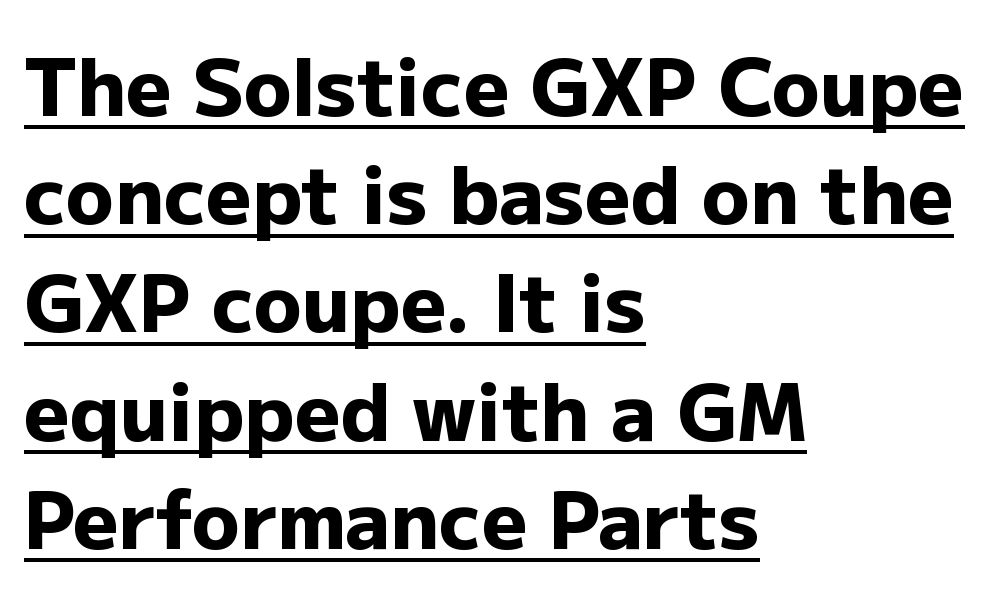
Q: Is the text bold? A: Yes.
Q: Is the text italic (slanted)? A: No, it is upright.
Q: Is the typeface a serif or a sans-serif typeface? A: Sans-serif.
Q: Is the text underlined? A: Yes.
Q: How is the paragraph aligned? A: Left-aligned.
Q: Is the spacing between letters normal or unusually wide? A: Normal.
Q: Is the spacing between lines tight, normal or loose? A: Normal.
Q: Width (condensed, normal, or wide)? A: Normal.
Q: Stroke contrast? A: Low.
Q: x-height? A: Medium.
Q: Monospaced? A: No.
